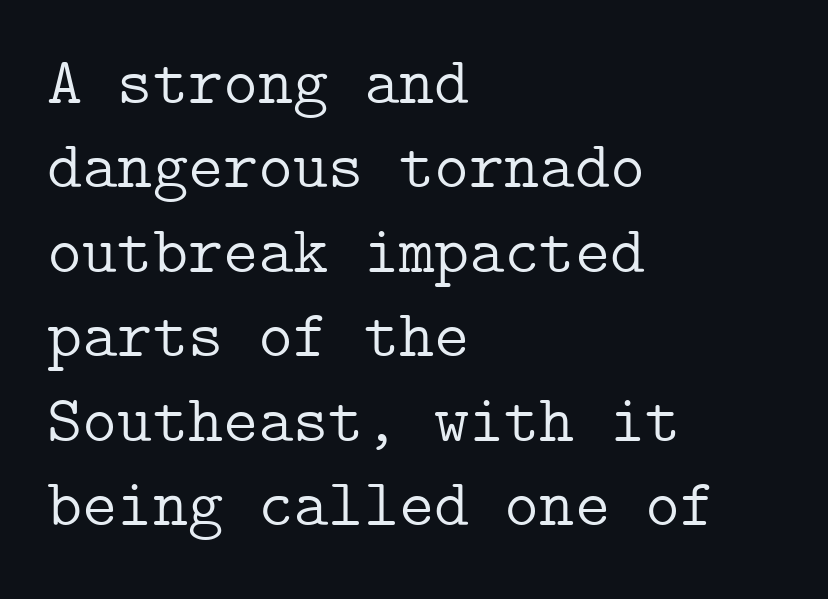
A normal amount of white space separates one row of letters from the next. The ragged edge is on the right, which tells us the setting is flush left. Does the lettering tilt? It doesn't — this is upright. The cut favours lightness, reaching ordinary text weight at its darkest. The font family rendered here belongs to the serif group.
